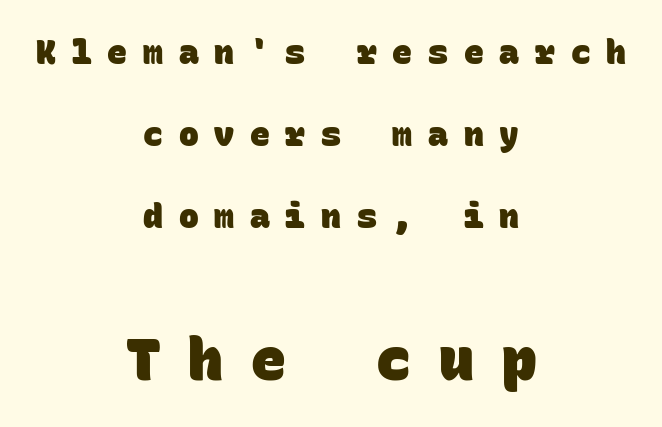
Q: Is the text bold? A: Yes.
Q: Is the typeface a serif or a sans-serif typeface? A: Sans-serif.
Q: Is the text underlined? A: No.
Q: How is the paragraph aligned? A: Centered.
Q: Is the spacing between letters normal or unusually wide? A: Unusually wide.
Q: Is the spacing between lines tight, normal or loose? A: Loose.
Q: Which block of text is set in a larger size, the first (top) or the second (bottom)? A: The second (bottom) one.
Q: Width (condensed, normal, or wide)? A: Normal.
Q: Stroke contrast? A: Low.
Q: x-height? A: Large.
Q: Monospaced? A: Yes.
